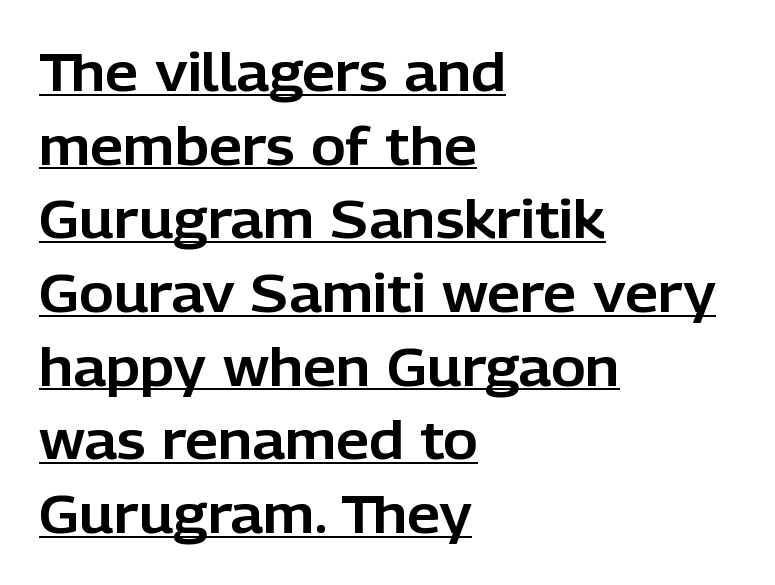
The image shows 53 px sans-serif type, upright; set left-aligned, normal line spacing (1.39x), normal letter spacing, underlined; low stroke contrast and a medium x-height.
